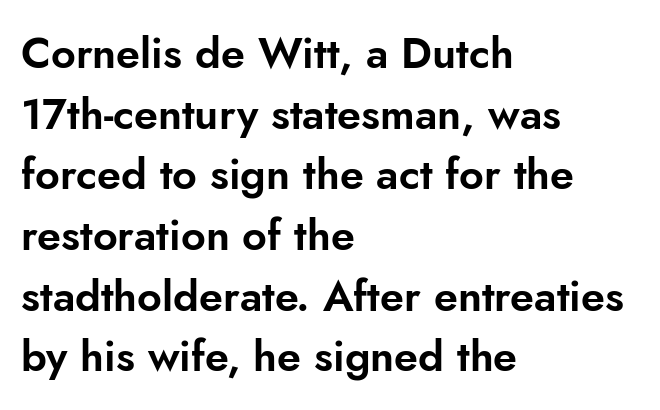
Q: Is the text italic (slanted)? A: No, it is upright.
Q: Is the typeface a serif or a sans-serif typeface? A: Sans-serif.
Q: Is the text underlined? A: No.
Q: How is the paragraph aligned? A: Left-aligned.
Q: Is the spacing between letters normal or unusually wide? A: Normal.
Q: Is the spacing between lines tight, normal or loose? A: Normal.
Q: Width (condensed, normal, or wide)? A: Normal.
Q: Stroke contrast? A: Low.
Q: x-height? A: Small.
Q: Monospaced? A: No.
